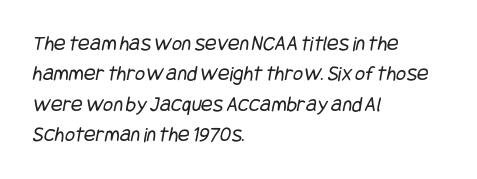
Q: Is the text bold? A: No.
Q: Is the text underlined? A: No.
Q: How is the paragraph aligned? A: Left-aligned.
Q: Is the spacing between letters normal or unusually wide? A: Normal.
Q: Is the spacing between lines tight, normal or loose? A: Normal.
